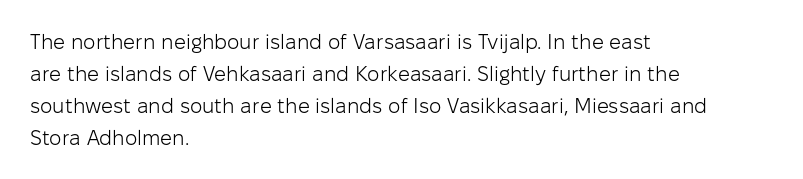
The image shows 21 px text type, upright; set left-aligned, normal line spacing (1.52x), normal letter spacing, not underlined.
